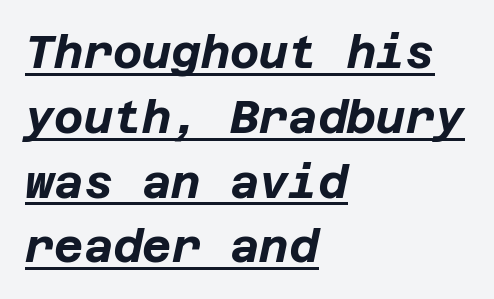
In terms of leading, this rendering sits right in the middle. I'd describe the lettering as bold — thick and assertive. This rendering features underlined lettering. Casual observation: everything's shoved over to the left. This rendering leaves character spacing at its baseline value.
